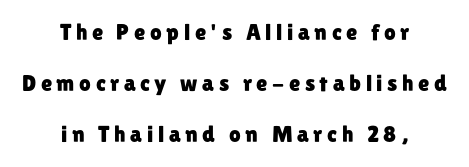
Q: Is the text italic (slanted)? A: No, it is upright.
Q: Is the text underlined? A: No.
Q: How is the paragraph aligned? A: Centered.
Q: Is the spacing between letters normal or unusually wide? A: Unusually wide.
Q: Is the spacing between lines tight, normal or loose? A: Loose.
